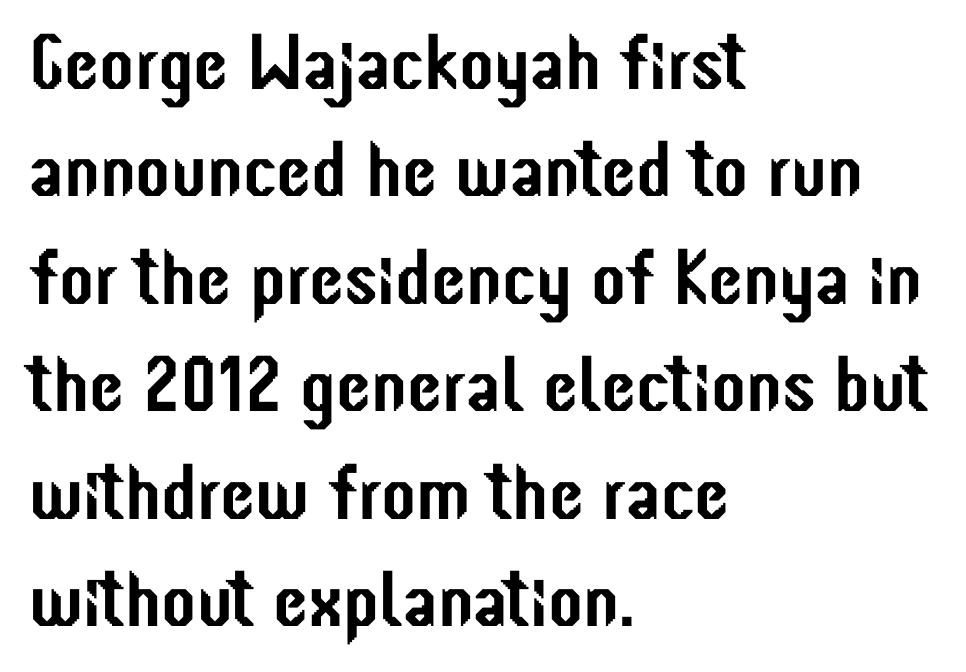
{"serif": "no", "italic": "no", "width": "condensed", "stroke_contrast": "low", "x_height": "medium", "monospaced": "no", "underline": "no", "align": "left", "line_spacing": "normal", "line_spacing_ratio": 1.36, "letter_spacing": "normal", "letter_spacing_em": 0.0, "glyph_px": 79}
